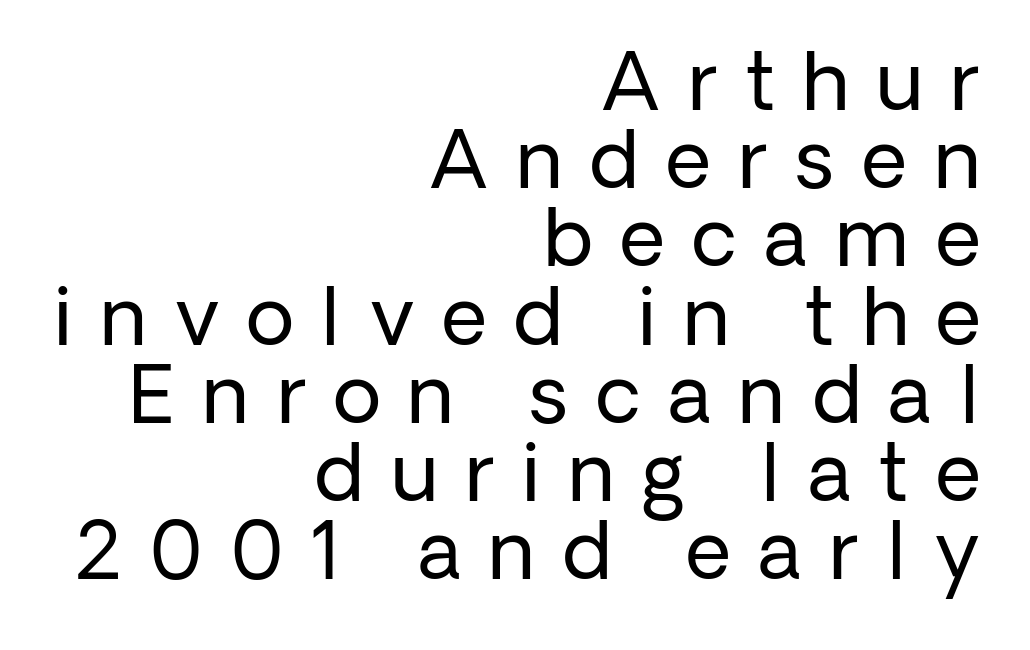
{"serif": "no", "italic": "no", "bold": "no", "weight": "regular", "width": "normal", "stroke_contrast": "low", "x_height": "medium", "monospaced": "no", "underline": "no", "align": "right", "line_spacing": "tight", "line_spacing_ratio": 0.99, "letter_spacing": "wide", "letter_spacing_em": 0.35, "glyph_px": 79}
